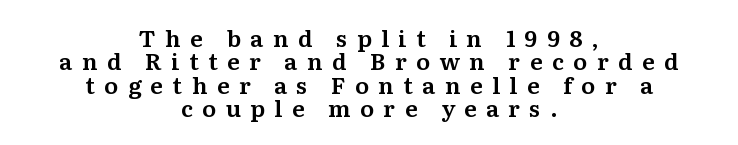
{"italic": "no", "underline": "no", "align": "center", "line_spacing": "tight", "line_spacing_ratio": 1.02, "letter_spacing": "wide", "letter_spacing_em": 0.41, "glyph_px": 23}
